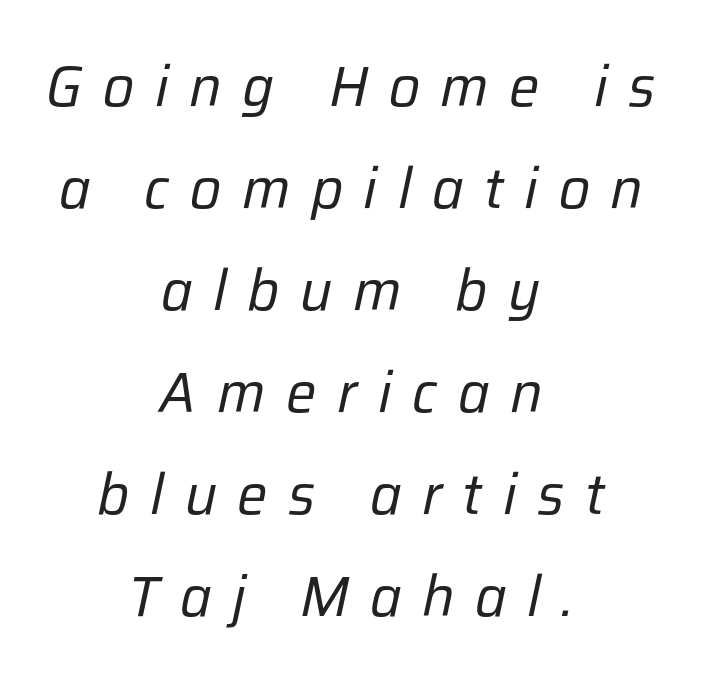
Style check: oblique. No chunkiness to these letters — they're not bold. Rule under the text: the space is simply empty. Display-style spreading of the glyphs; the letterfit is very open.
